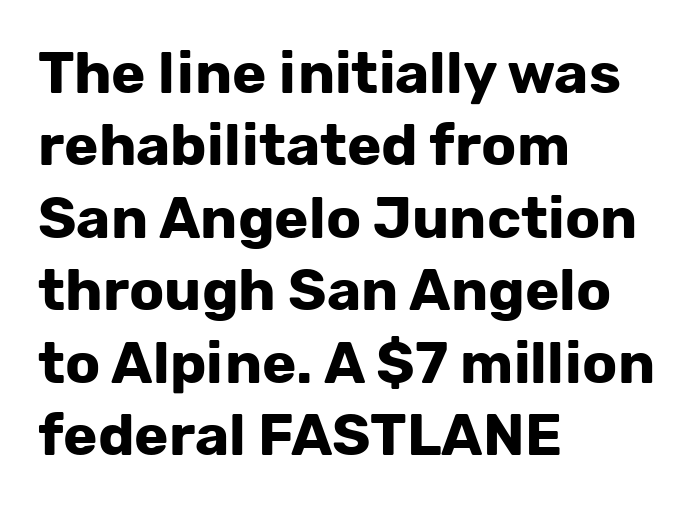
The image shows 58 px bold sans-serif type, upright; set left-aligned, normal line spacing (1.25x), normal letter spacing, not underlined; low stroke contrast and a medium x-height.
